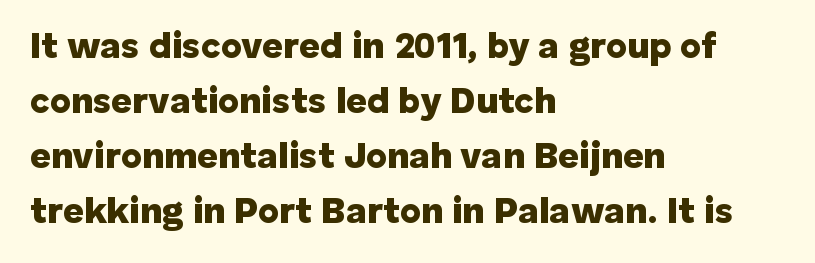
It's the straight-up-and-down kind of type. The rag falls on the right side of this text block. The passage shown stacks its lines at a standard gap. Varying glyph widths throughout — classic text-font behaviour. Letterform terminals end flat and unadorned throughout the passage. The face used here is rendered with its standard letterfit.
